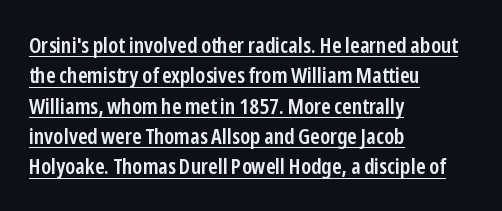
This sample uses an upright cut, with every glyph sitting square on the baseline. Leading matches the norm, producing a regular column. Slightly chunky letters — semibold, I'd say, not full bold. Spacing between characters is what you'd get straight out of the box. Glance below the letters and you will spot a drawn line.
